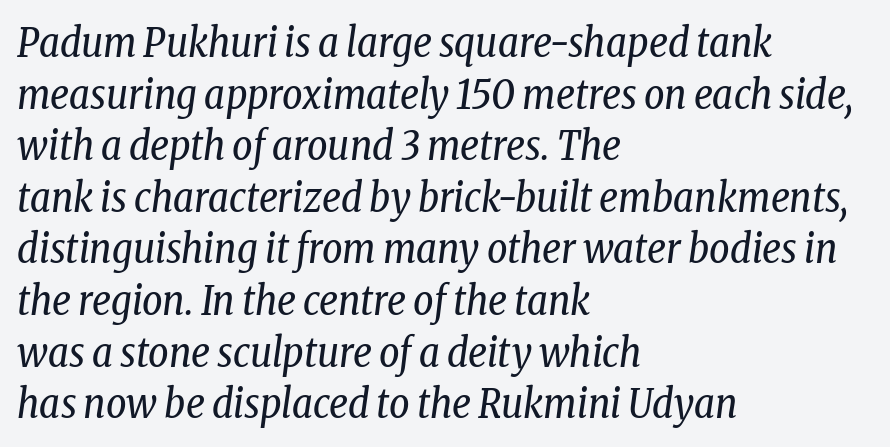
Q: Is the text bold? A: No.
Q: Is the text italic (slanted)? A: Yes, it leans right by about 8 degrees.
Q: Is the typeface a serif or a sans-serif typeface? A: Serif.
Q: Is the text underlined? A: No.
Q: How is the paragraph aligned? A: Left-aligned.
Q: Is the spacing between letters normal or unusually wide? A: Normal.
Q: Is the spacing between lines tight, normal or loose? A: Normal.
Q: Width (condensed, normal, or wide)? A: Condensed.
Q: Stroke contrast? A: Low.
Q: x-height? A: Medium.
Q: Monospaced? A: No.
